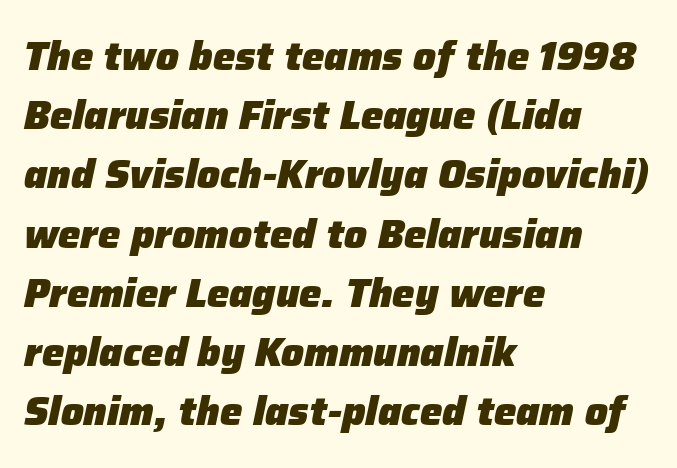
Alignment: flush left. The area under the type is left untouched. The characters look thick and weighty, a clear bold. Letter spacing: default.
